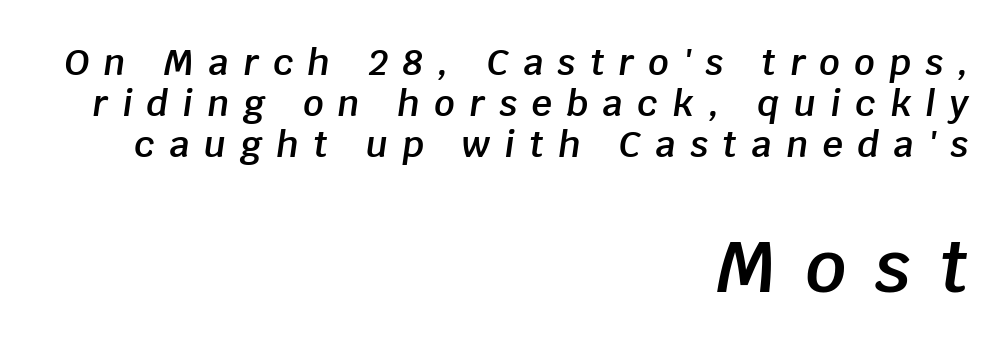
You could only call the tracking loose — the letters float apart. This is oblique type, the kind used for emphasis or titles. These lines are rendered in a variable-pitch font. These lines huddle together more closely than default settings would place them. You get the small type first, then a jump to larger type. Underlining? Definitely not there.
